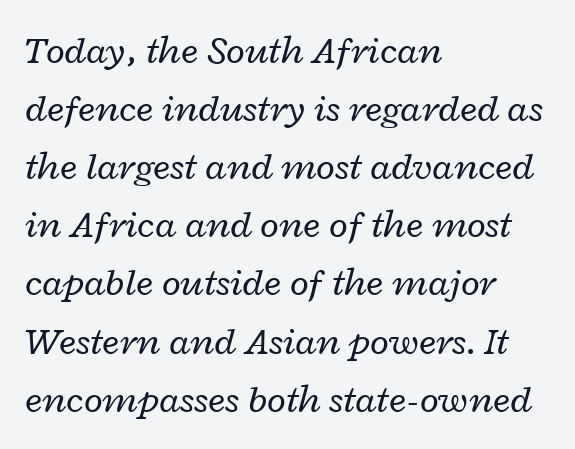
What's the leading like? Ordinary, nothing unusual. Weight: regular or lighter. In CSS terms this would be text-align: left. Quick note: underline off. The letters sit at their default tracking, neither squeezed nor spread. Slant detected: the letters are inclined.
